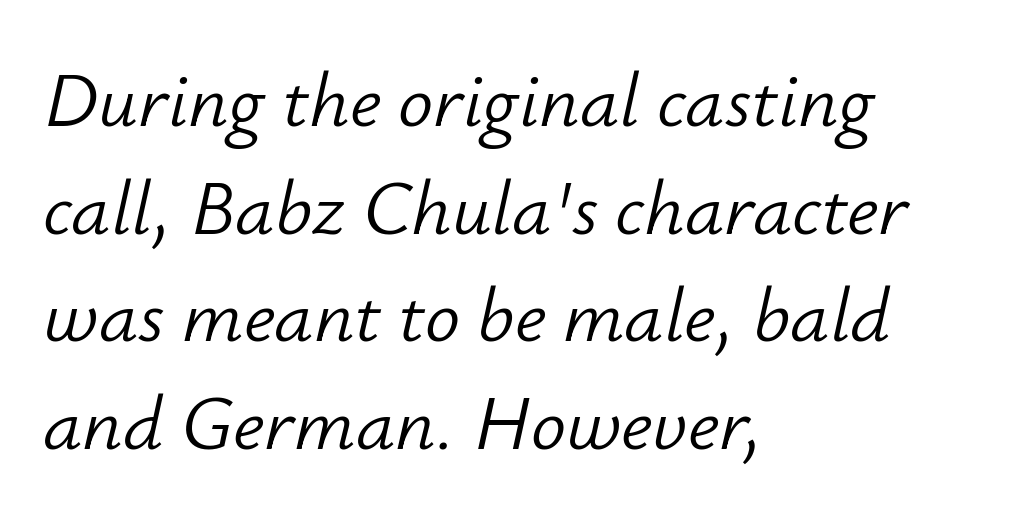
The image shows 78 px light type, italic (leaning right); set left-aligned, normal line spacing (1.38x), normal letter spacing, not underlined; low stroke contrast and a small x-height.
